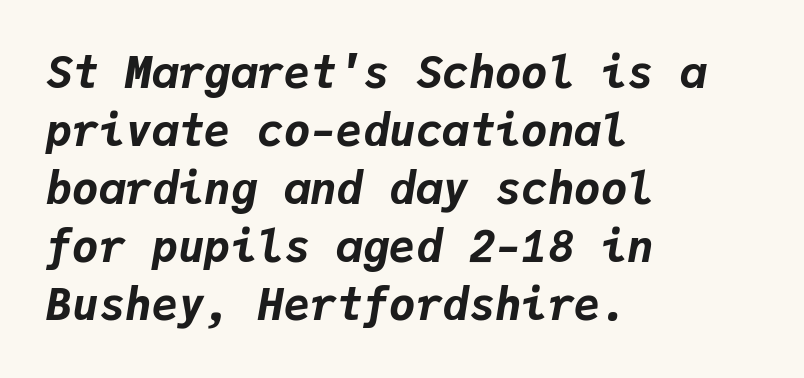
The image shows 44 px bold type, italic (leaning right), monospaced; set left-aligned, normal line spacing (1.32x), normal letter spacing, not underlined; low stroke contrast and a medium x-height.
